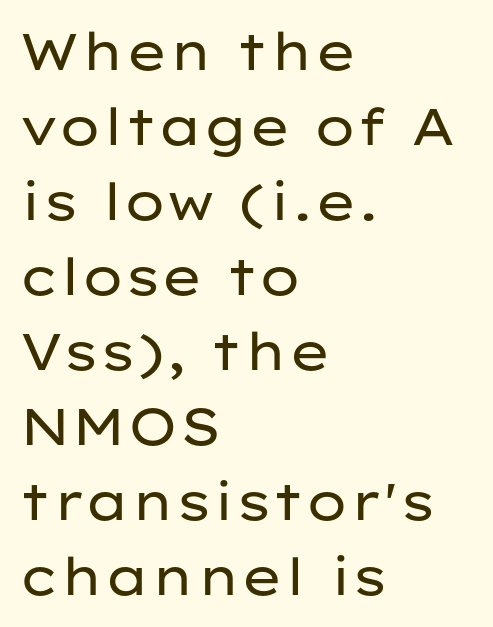
Q: Is the text bold? A: No.
Q: Is the text italic (slanted)? A: No, it is upright.
Q: Is the typeface a serif or a sans-serif typeface? A: Sans-serif.
Q: Is the text underlined? A: No.
Q: How is the paragraph aligned? A: Left-aligned.
Q: Is the spacing between letters normal or unusually wide? A: Normal.
Q: Is the spacing between lines tight, normal or loose? A: Normal.
Q: Width (condensed, normal, or wide)? A: Wide.
Q: Stroke contrast? A: Low.
Q: x-height? A: Medium.
Q: Monospaced? A: No.
